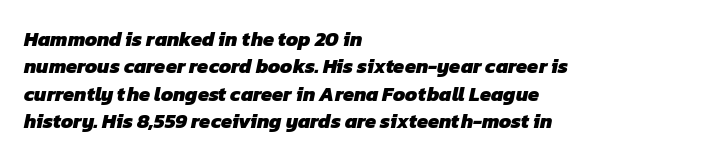
Words appear dense and cohesive because spacing is normal. Teacher's note: observe the even left margin — that is flush-left alignment. Regarding leading, the lines here are spaced in the standard way. No word sits above an underline. Plenty of ink on the page — the face is bold.
